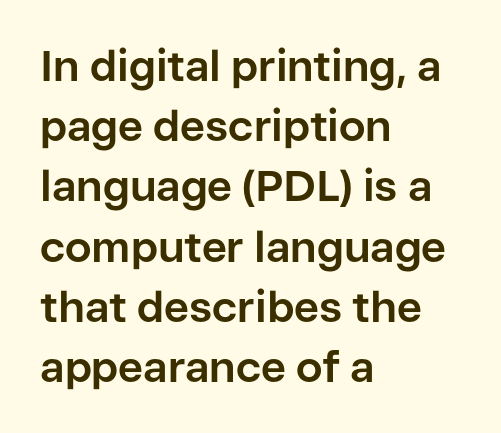
Q: Is the text bold? A: Yes.
Q: Is the text italic (slanted)? A: No, it is upright.
Q: Is the typeface a serif or a sans-serif typeface? A: Sans-serif.
Q: Is the text underlined? A: No.
Q: How is the paragraph aligned? A: Left-aligned.
Q: Is the spacing between letters normal or unusually wide? A: Normal.
Q: Is the spacing between lines tight, normal or loose? A: Normal.
Q: Width (condensed, normal, or wide)? A: Normal.
Q: Stroke contrast? A: Low.
Q: x-height? A: Medium.
Q: Monospaced? A: No.
